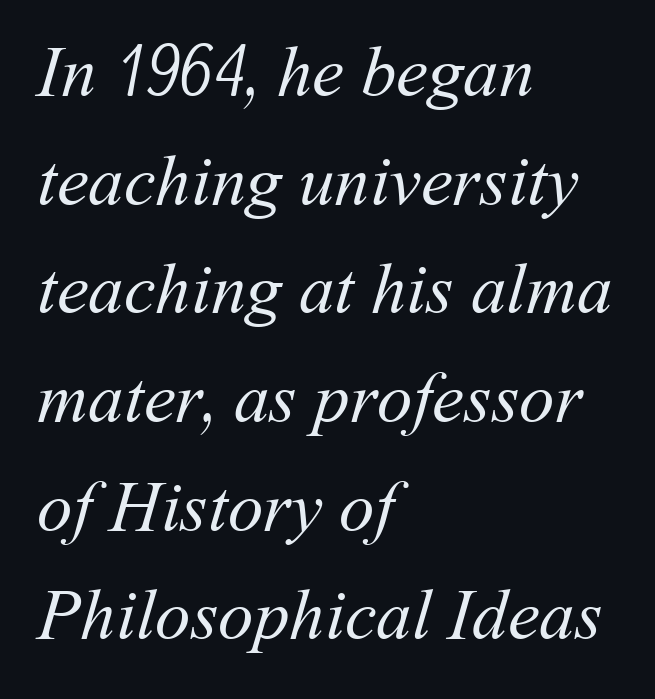
Q: Is the text bold? A: No.
Q: Is the text underlined? A: No.
Q: How is the paragraph aligned? A: Left-aligned.
Q: Is the spacing between letters normal or unusually wide? A: Normal.
Q: Is the spacing between lines tight, normal or loose? A: Normal.
Q: Width (condensed, normal, or wide)? A: Normal.
Q: Stroke contrast? A: Medium.
Q: x-height? A: Medium.
Q: Monospaced? A: No.
